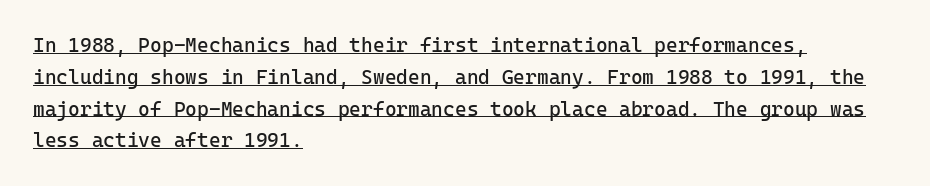
The image shows 20 px text type, upright; set left-aligned, normal line spacing (1.59x), normal letter spacing, underlined.
